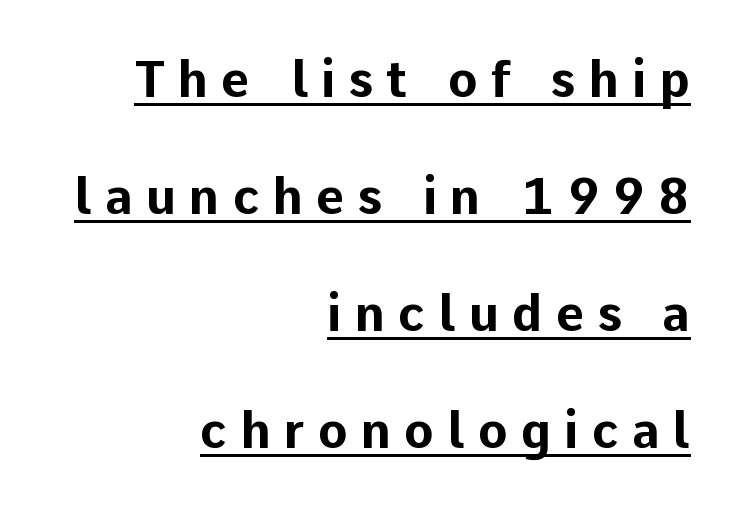
Q: Is the text bold? A: Yes.
Q: Is the text italic (slanted)? A: No, it is upright.
Q: Is the typeface a serif or a sans-serif typeface? A: Sans-serif.
Q: Is the text underlined? A: Yes.
Q: How is the paragraph aligned? A: Right-aligned.
Q: Is the spacing between letters normal or unusually wide? A: Unusually wide.
Q: Is the spacing between lines tight, normal or loose? A: Loose.
Q: Width (condensed, normal, or wide)? A: Normal.
Q: Stroke contrast? A: Low.
Q: x-height? A: Medium.
Q: Monospaced? A: No.
